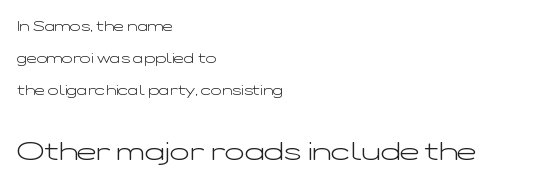
{"italic": "no", "bold": "no", "underline": "no", "align": "left", "line_spacing": "loose", "line_spacing_ratio": 2.29, "letter_spacing": "normal", "letter_spacing_em": 0.0, "larger_block": "second", "size_ratio": 1.86, "glyph_px": 26}
